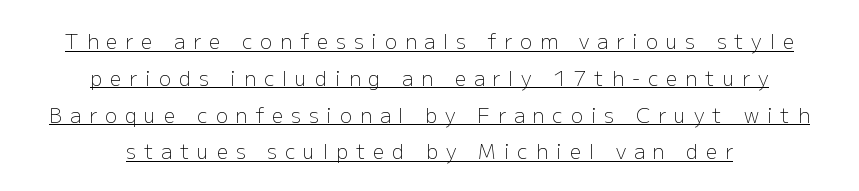
{"italic": "no", "bold": "no", "underline": "yes", "align": "center", "line_spacing_ratio": 1.84, "letter_spacing": "wide", "letter_spacing_em": 0.4, "glyph_px": 20}
